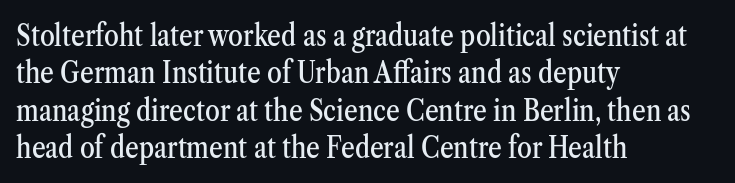
Q: Is the text italic (slanted)? A: No, it is upright.
Q: Is the typeface a serif or a sans-serif typeface? A: Serif.
Q: Is the text underlined? A: No.
Q: How is the paragraph aligned? A: Left-aligned.
Q: Is the spacing between letters normal or unusually wide? A: Normal.
Q: Is the spacing between lines tight, normal or loose? A: Normal.
Q: Width (condensed, normal, or wide)? A: Condensed.
Q: Stroke contrast? A: Medium.
Q: x-height? A: Medium.
Q: Monospaced? A: No.
